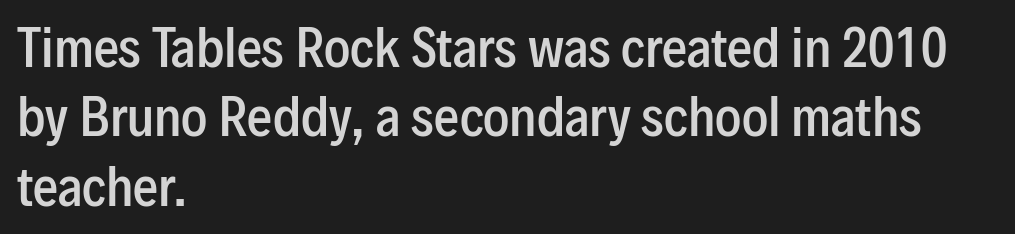
The image shows 50 px semibold, condensed sans-serif type, upright; set left-aligned, normal line spacing (1.39x), normal letter spacing, not underlined; low stroke contrast and a medium x-height.
